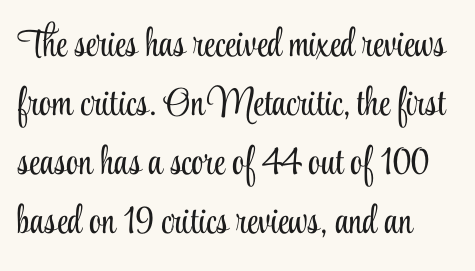
Quick note: underline off. The letters advance in unequal steps, a hallmark of proportional type. What stands out about the letter spacing? Nothing — it is the standard amount.
